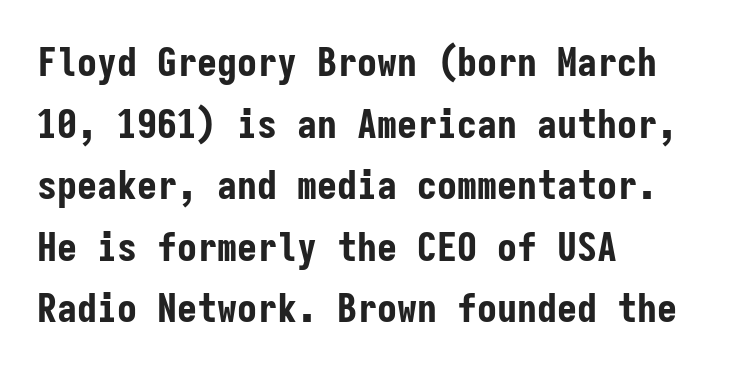
{"serif": "no", "italic": "no", "bold": "yes", "weight": "bold", "width": "condensed", "stroke_contrast": "low", "x_height": "medium", "monospaced": "yes", "underline": "no", "align": "left", "line_spacing": "normal", "line_spacing_ratio": 1.54, "letter_spacing": "normal", "letter_spacing_em": 0.0, "glyph_px": 40}
